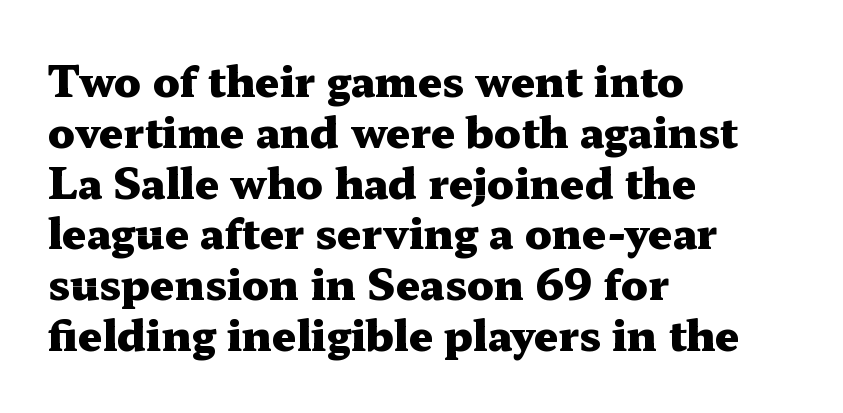
I'd call this a serif setting — the letters wear small feet. Where is the straight margin? On the left. The passage shown is emphatically bold. Spacing verdict: proportional, widths tailored to each character. Only glyphs here, with clear space below each row. A roman cut, with each character standing at attention.
